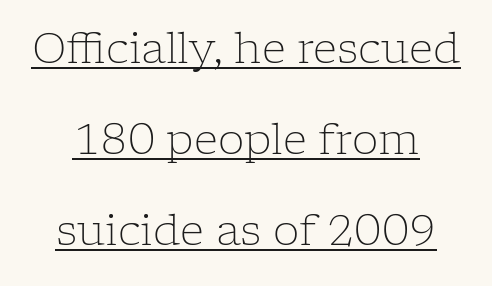
Q: Is the text bold? A: No.
Q: Is the text italic (slanted)? A: No, it is upright.
Q: Is the typeface a serif or a sans-serif typeface? A: Serif.
Q: Is the text underlined? A: Yes.
Q: Is the spacing between letters normal or unusually wide? A: Normal.
Q: Is the spacing between lines tight, normal or loose? A: Loose.
Q: Width (condensed, normal, or wide)? A: Normal.
Q: Stroke contrast? A: Low.
Q: x-height? A: Medium.
Q: Monospaced? A: No.
